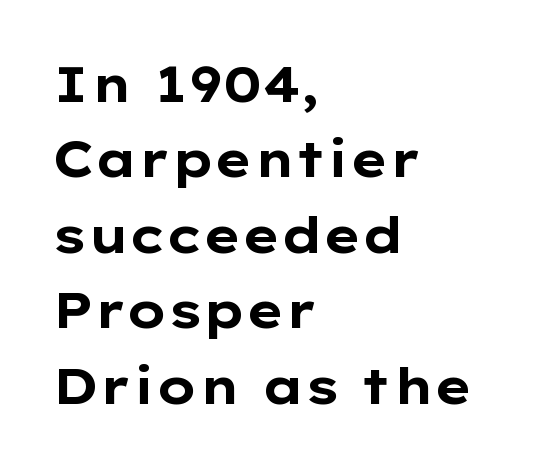
Q: Is the text bold? A: Yes.
Q: Is the text italic (slanted)? A: No, it is upright.
Q: Is the typeface a serif or a sans-serif typeface? A: Sans-serif.
Q: Is the text underlined? A: No.
Q: How is the paragraph aligned? A: Left-aligned.
Q: Is the spacing between letters normal or unusually wide? A: Normal.
Q: Is the spacing between lines tight, normal or loose? A: Normal.
Q: Width (condensed, normal, or wide)? A: Wide.
Q: Stroke contrast? A: Low.
Q: x-height? A: Medium.
Q: Monospaced? A: No.
